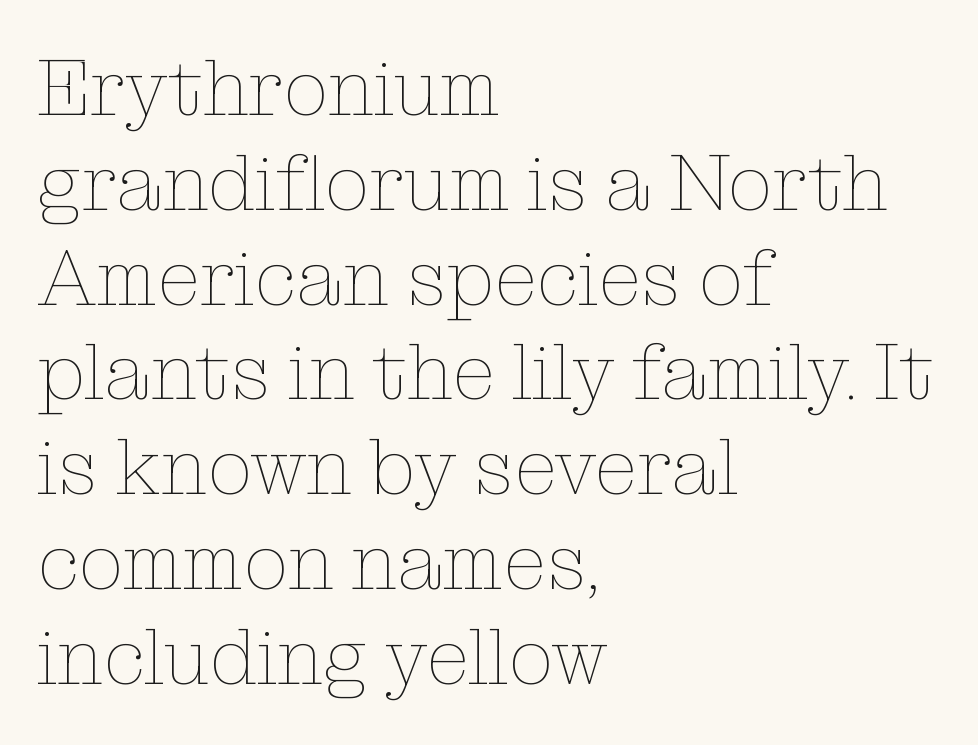
{"italic": "no", "bold": "no", "weight": "thin", "width": "normal", "stroke_contrast": "low", "x_height": "medium", "monospaced": "no", "underline": "no", "align": "left", "line_spacing_ratio": 1.2, "letter_spacing": "normal", "letter_spacing_em": 0.0, "glyph_px": 79}
